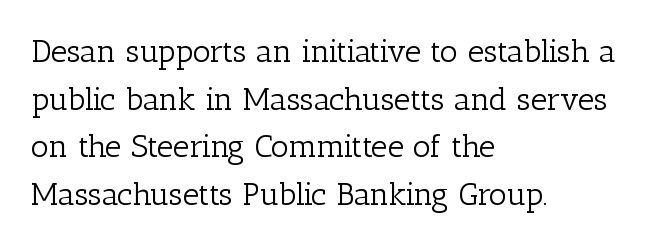
Serifs: yes, visible at the terminals of the letterforms. Honestly, the letter spacing is just normal — you wouldn't notice it. If you drew a line through each stem, it would be perfectly vertical. The line-height multiplier appears to be the usual default. Weight class: somewhere from thin through regular.
